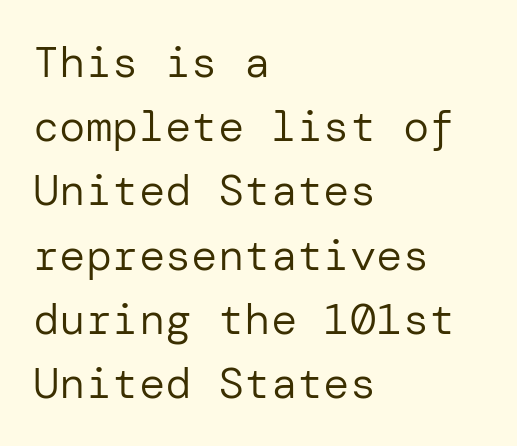
The image shows 44 px regular-weight sans-serif type, upright; set left-aligned, normal line spacing (1.46x), normal letter spacing, not underlined; low stroke contrast and a medium x-height.
